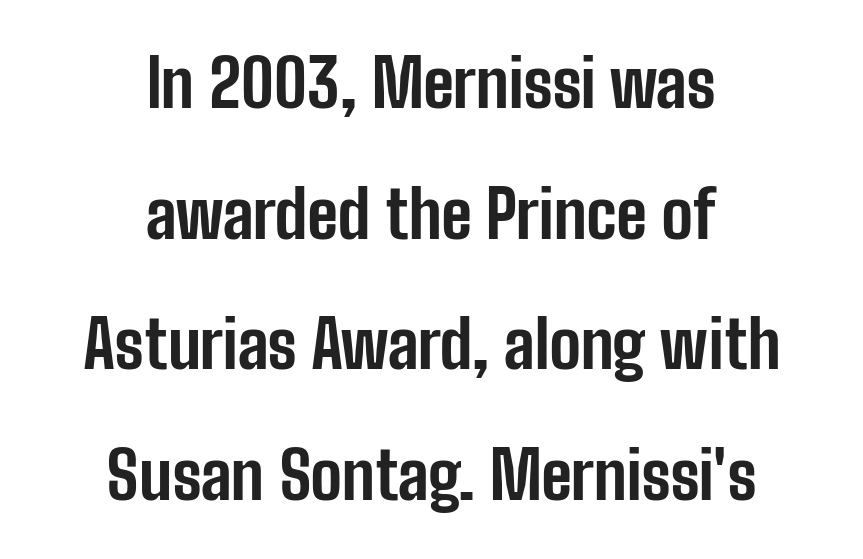
The lettering stays uniformly vertical, giving the passage a roman look. The lines in this sample share a center point and differ in where they start and stop. Inter-character spacing is left at the font's built-in metrics. Descenders hang freely into open space.
